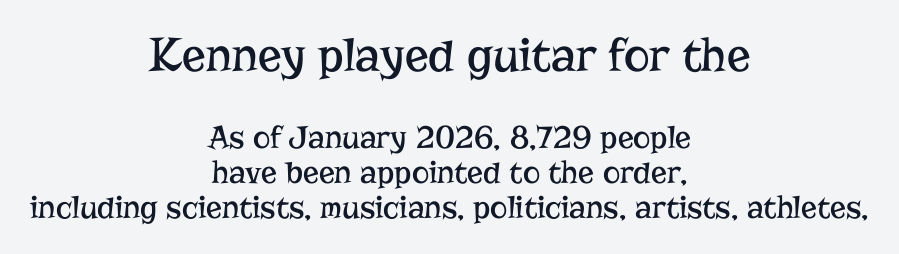
Q: Is the text bold? A: No.
Q: Is the text italic (slanted)? A: No, it is upright.
Q: Is the typeface a serif or a sans-serif typeface? A: Serif.
Q: Is the text underlined? A: No.
Q: How is the paragraph aligned? A: Centered.
Q: Is the spacing between letters normal or unusually wide? A: Normal.
Q: Is the spacing between lines tight, normal or loose? A: Tight.
Q: Which block of text is set in a larger size, the first (top) or the second (bottom)? A: The first (top) one.
Q: Width (condensed, normal, or wide)? A: Normal.
Q: Stroke contrast? A: Low.
Q: x-height? A: Medium.
Q: Monospaced? A: No.
